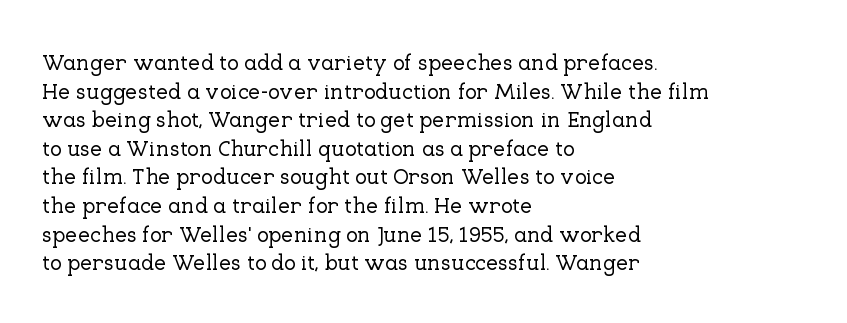
The image shows 22 px text type, upright; set left-aligned, normal line spacing (1.3x), normal letter spacing, not underlined.
